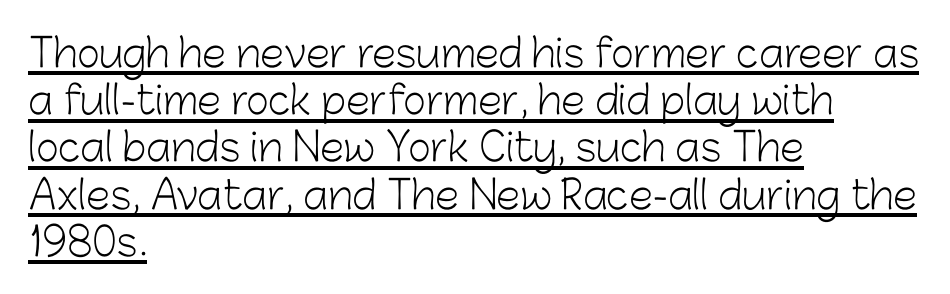
A quiet, ordinary-to-light weight characterises the typeface. Beneath each row of characters lies a ruled line. Looks like regular typesetting: each glyph gets only the width it needs. The glyphs in this specimen are sans serif. Between one letter and the next there's only the usual sliver of space.
